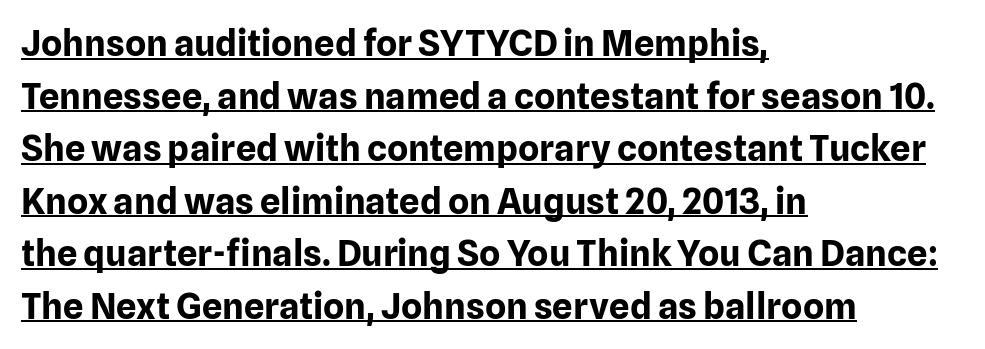
The image shows 36 px bold sans-serif type, upright; set left-aligned, normal line spacing (1.46x), normal letter spacing, underlined; low stroke contrast and a medium x-height.
